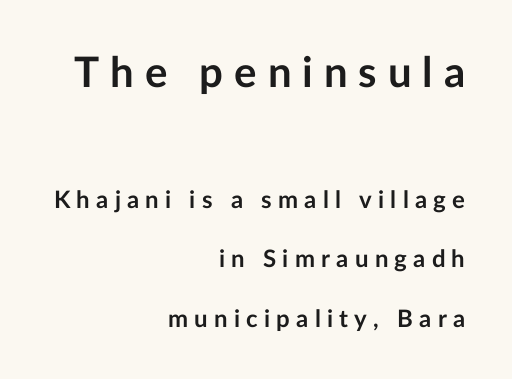
Q: Is the text bold? A: Yes.
Q: Is the text italic (slanted)? A: No, it is upright.
Q: Is the typeface a serif or a sans-serif typeface? A: Sans-serif.
Q: Is the text underlined? A: No.
Q: How is the paragraph aligned? A: Right-aligned.
Q: Is the spacing between letters normal or unusually wide? A: Unusually wide.
Q: Is the spacing between lines tight, normal or loose? A: Loose.
Q: Which block of text is set in a larger size, the first (top) or the second (bottom)? A: The first (top) one.
Q: Width (condensed, normal, or wide)? A: Normal.
Q: Stroke contrast? A: Low.
Q: x-height? A: Medium.
Q: Monospaced? A: No.
